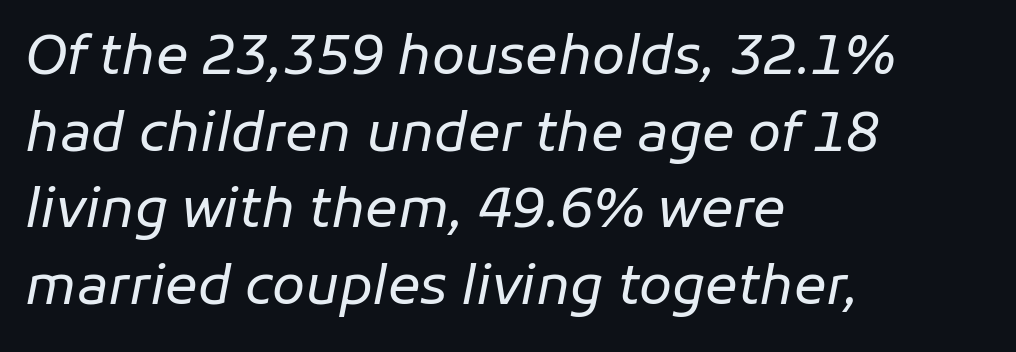
The image shows 54 px regular-weight type, italic (leaning right); set left-aligned, normal line spacing (1.42x), normal letter spacing, not underlined; low stroke contrast and a medium x-height.
